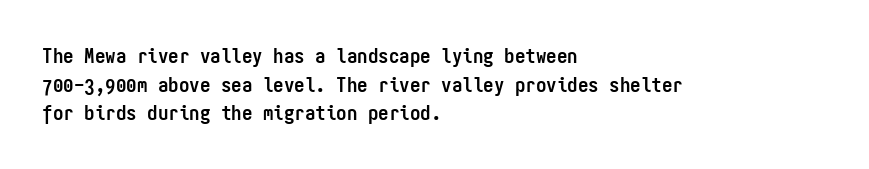
{"italic": "no", "bold": "yes", "underline": "no", "align": "left", "line_spacing": "normal", "line_spacing_ratio": 1.36, "letter_spacing": "normal", "letter_spacing_em": 0.0, "glyph_px": 21}
